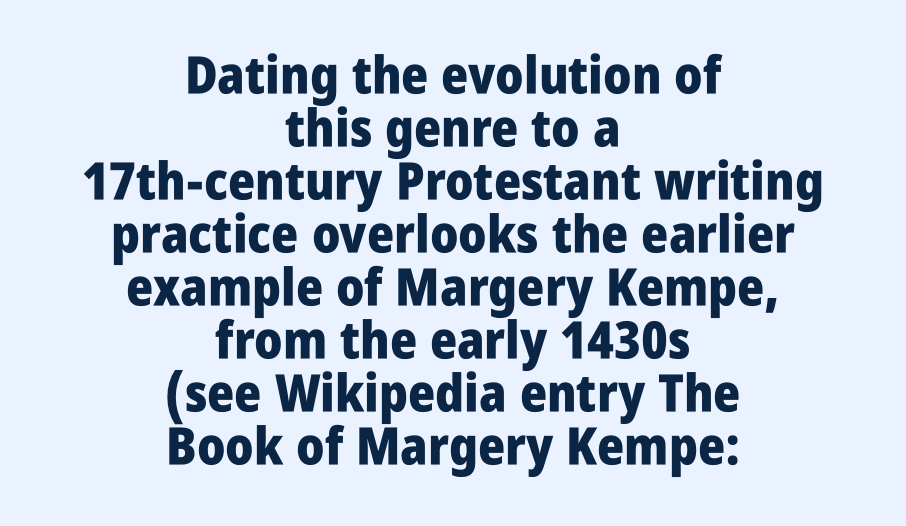
Q: Is the text bold? A: Yes.
Q: Is the text italic (slanted)? A: No, it is upright.
Q: Is the typeface a serif or a sans-serif typeface? A: Sans-serif.
Q: Is the text underlined? A: No.
Q: How is the paragraph aligned? A: Centered.
Q: Is the spacing between letters normal or unusually wide? A: Normal.
Q: Is the spacing between lines tight, normal or loose? A: Tight.
Q: Width (condensed, normal, or wide)? A: Condensed.
Q: Stroke contrast? A: Low.
Q: x-height? A: Large.
Q: Monospaced? A: No.
